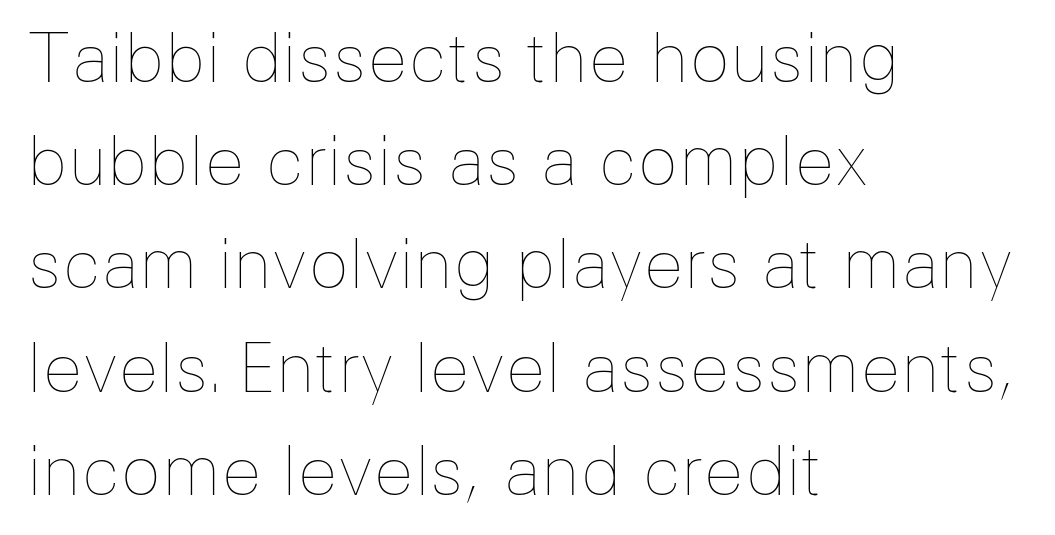
The letters sit at their default tracking, neither squeezed nor spread. Stroke mass is kept to a normal reading level or below. Each letter keeps its own natural width here, so spacing adapts to shape. Type without underlining.
